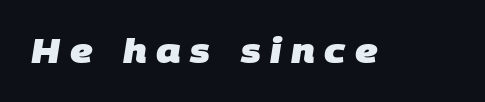
Q: Is the text bold? A: Yes.
Q: Is the typeface a serif or a sans-serif typeface? A: Sans-serif.
Q: Is the text underlined? A: No.
Q: Is the spacing between letters normal or unusually wide? A: Unusually wide.
Q: Width (condensed, normal, or wide)? A: Normal.
Q: Stroke contrast? A: Low.
Q: x-height? A: Large.
Q: Monospaced? A: No.
